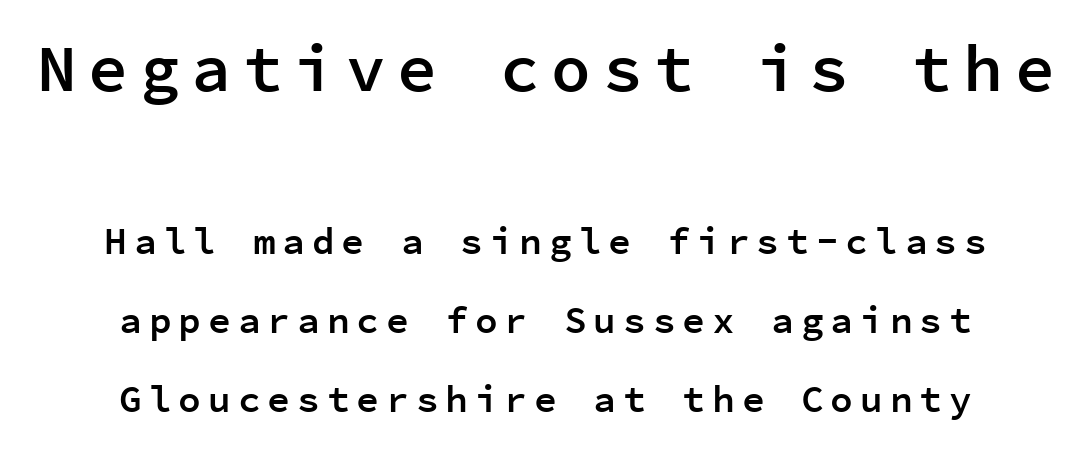
Fixed-width glyphs throughout — classic coding-font behaviour. Compare the two chunks: the upper has the greater cap height. The block of text is sparse from top to bottom, with ample space between rows. The zone under the glyphs is completely vacant. Moderately thickened strokes mark this as semibold type. Unlike a traditional serif, this face leaves its strokes unadorned.
